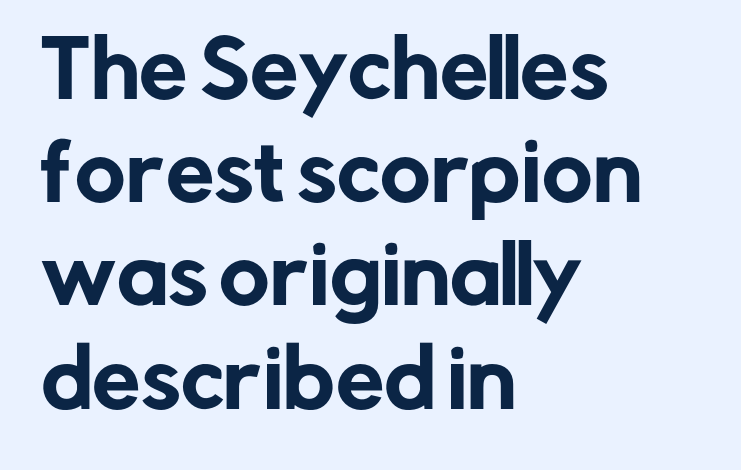
The image shows 77 px sans-serif type, upright; set left-aligned, normal line spacing (1.34x), normal letter spacing, not underlined; low stroke contrast and a medium x-height.
